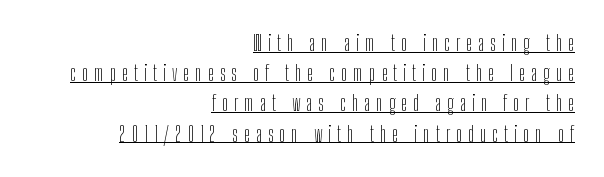
You can see a thin bar hugging the bottom of the glyphs. In terms of posture, this sample is upright. Inter-character spacing is expanded well beyond the font's built-in metrics. Stem width sits at or under what a default text font uses. A typesetter would call this leading conventional body-copy spacing. Right-aligned paragraph, ragged on the left.
